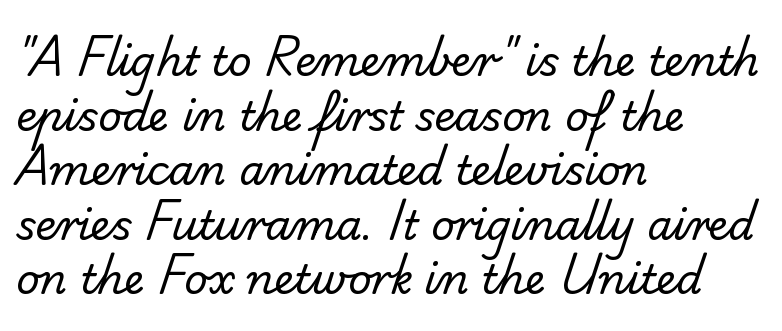
Horizontally, the lines are justified to the leading edge only. The area under the type is left untouched. Type style note: lacks serifs. The letters advance in unequal steps, a hallmark of proportional type. Caption: face not bold, strokes unweighted. The designer left line spacing at the default.
